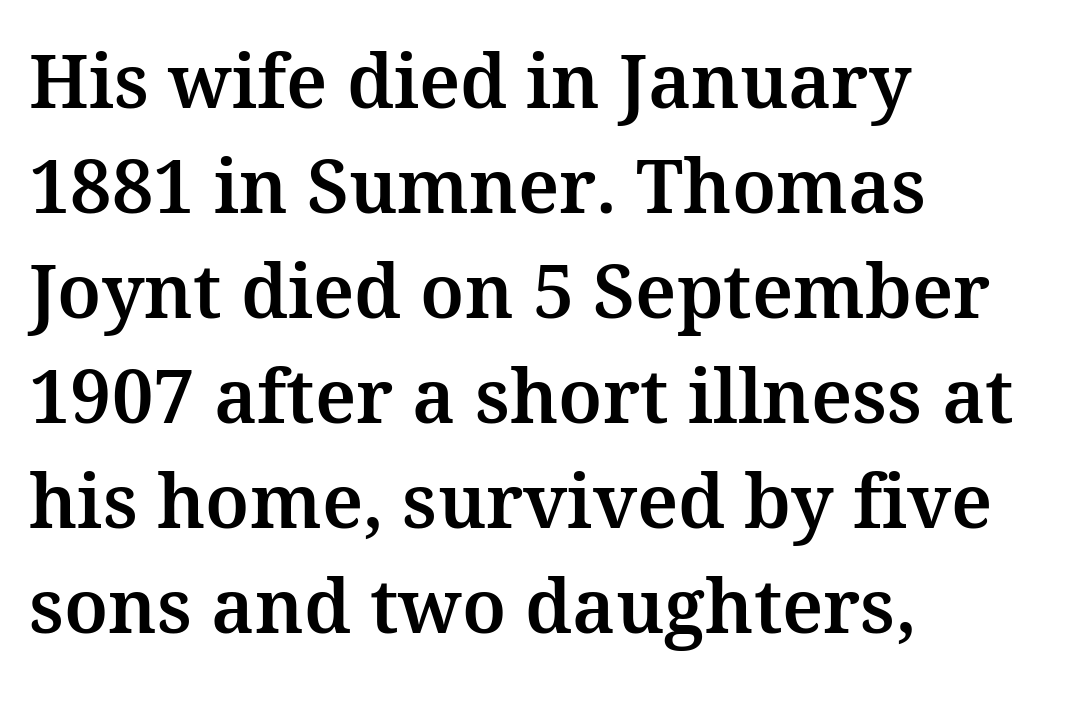
The image shows 74 px serif type, upright; set left-aligned, normal line spacing (1.42x), normal letter spacing, not underlined; medium stroke contrast and a medium x-height.
